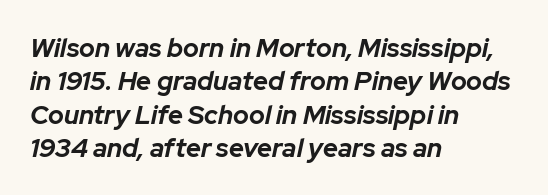
{"italic": "yes", "lean": "right", "slant_degrees": 12, "bold": "yes", "underline": "no", "align": "left", "line_spacing": "normal", "line_spacing_ratio": 1.28, "letter_spacing": "normal", "letter_spacing_em": 0.0, "glyph_px": 26}
